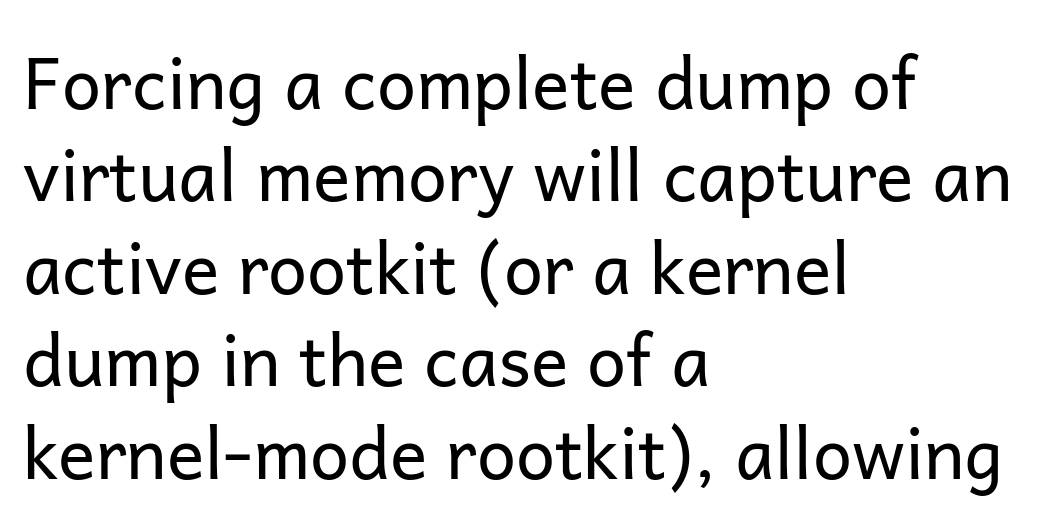
The image shows 70 px regular-weight sans-serif type, upright; set left-aligned, normal line spacing (1.32x), normal letter spacing, not underlined; low stroke contrast and a medium x-height.
